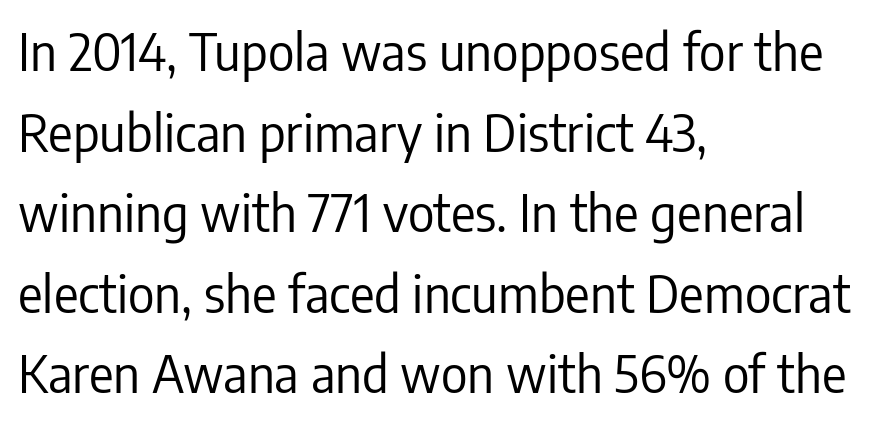
{"serif": "no", "italic": "no", "bold": "no", "weight": "regular", "width": "condensed", "stroke_contrast": "low", "x_height": "medium", "monospaced": "no", "underline": "no", "align": "left", "line_spacing": "normal", "line_spacing_ratio": 1.58, "letter_spacing": "normal", "letter_spacing_em": 0.0, "glyph_px": 51}
